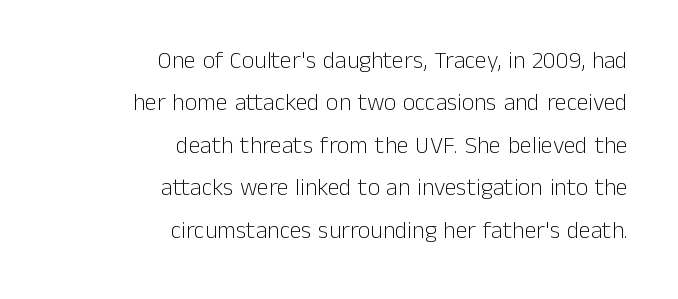
Q: Is the text bold? A: No.
Q: Is the text italic (slanted)? A: No, it is upright.
Q: Is the text underlined? A: No.
Q: How is the paragraph aligned? A: Right-aligned.
Q: Is the spacing between letters normal or unusually wide? A: Normal.
